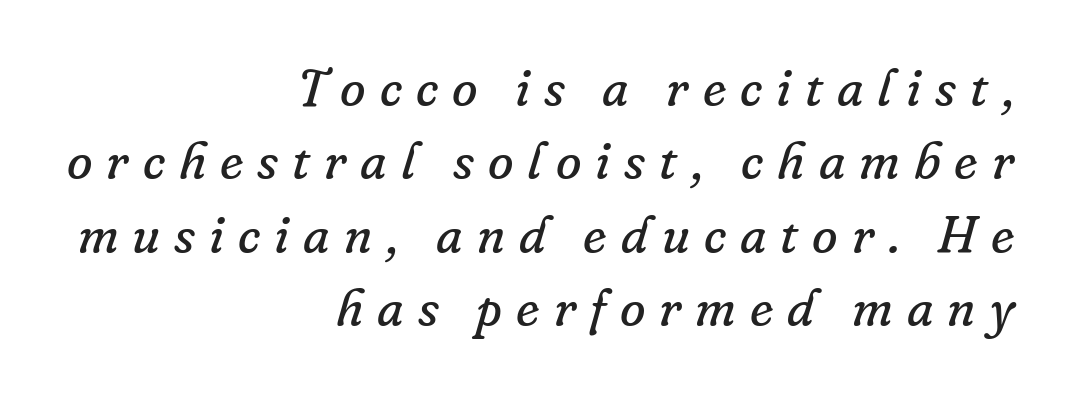
Q: Is the text bold? A: No.
Q: Is the text italic (slanted)? A: Yes, it leans right by about 16 degrees.
Q: Is the typeface a serif or a sans-serif typeface? A: Serif.
Q: Is the text underlined? A: No.
Q: How is the paragraph aligned? A: Right-aligned.
Q: Is the spacing between letters normal or unusually wide? A: Unusually wide.
Q: Is the spacing between lines tight, normal or loose? A: Normal.
Q: Width (condensed, normal, or wide)? A: Normal.
Q: Stroke contrast? A: Low.
Q: x-height? A: Small.
Q: Monospaced? A: No.
